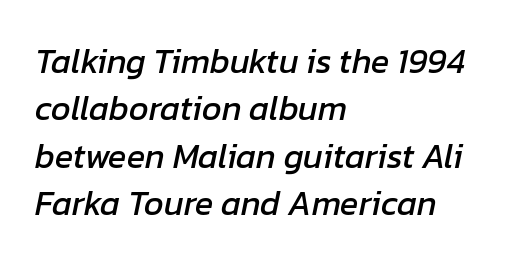
The designer left line spacing at the default. The gap between lines stays unmarked. Here the glyphs are tracked normally, forming tight word shapes. Style check: oblique. This sample is left-justified, so line endings fall wherever the words run out. The face used here is proportionally spaced, like ordinary book or web type.
